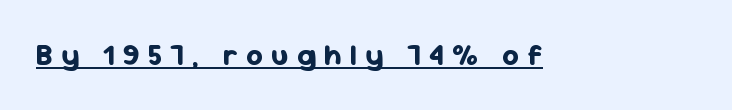
Q: Is the text bold? A: Yes.
Q: Is the text italic (slanted)? A: No, it is upright.
Q: Is the typeface a serif or a sans-serif typeface? A: Sans-serif.
Q: Is the text underlined? A: Yes.
Q: Is the spacing between letters normal or unusually wide? A: Unusually wide.
Q: Width (condensed, normal, or wide)? A: Normal.
Q: Stroke contrast? A: Low.
Q: x-height? A: Medium.
Q: Monospaced? A: No.
